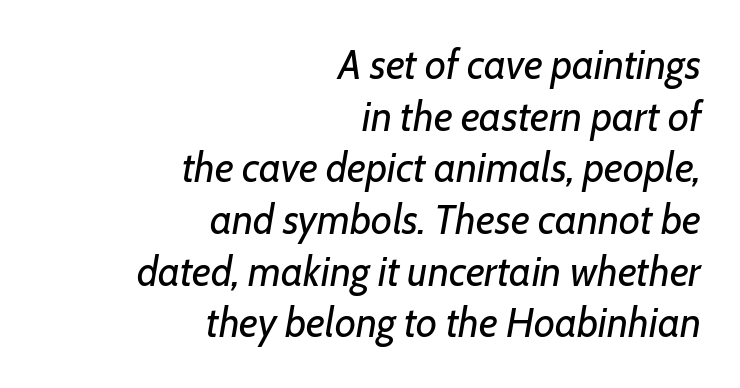
{"italic": "yes", "lean": "right", "slant_degrees": 7, "bold": "no", "weight": "regular", "width": "normal", "stroke_contrast": "low", "x_height": "medium", "monospaced": "no", "underline": "no", "align": "right", "line_spacing": "normal", "line_spacing_ratio": 1.26, "letter_spacing": "normal", "letter_spacing_em": 0.0, "glyph_px": 41}
